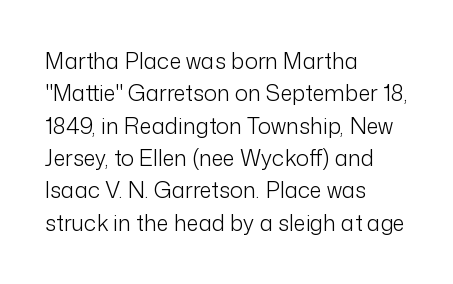
Does extra space separate the letters? No, they use regular spacing. Compared with a typical body face, this is equally light or lighter still. Casual observation: everything's shoved over to the left. This sample keeps an unexceptional amount of space between lines.
